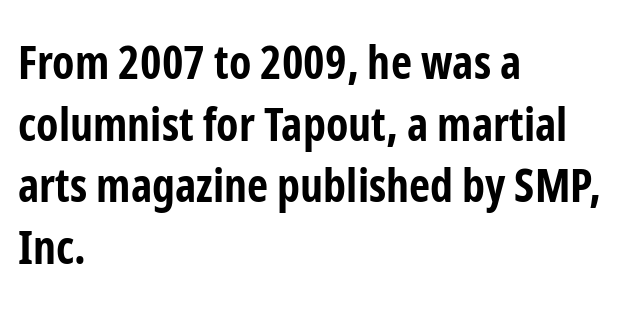
The image shows 46 px bold, condensed sans-serif type, upright; set left-aligned, normal line spacing (1.34x), normal letter spacing, not underlined; low stroke contrast and a medium x-height.
